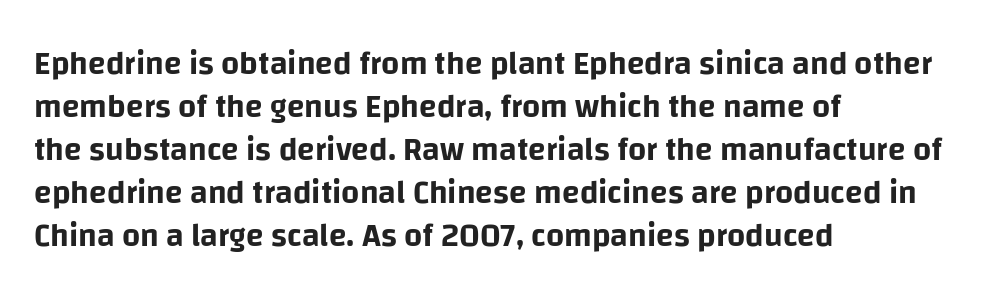
{"serif": "no", "italic": "no", "width": "normal", "stroke_contrast": "low", "x_height": "large", "monospaced": "no", "underline": "no", "align": "left", "line_spacing": "normal", "line_spacing_ratio": 1.34, "letter_spacing": "normal", "letter_spacing_em": 0.0, "glyph_px": 32}
